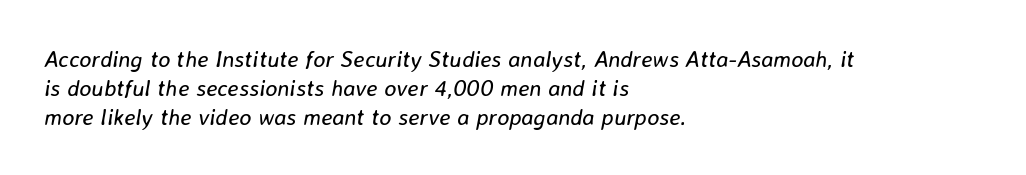
Q: Is the text bold? A: No.
Q: Is the text italic (slanted)? A: Yes, it leans right by about 8 degrees.
Q: Is the text underlined? A: No.
Q: How is the paragraph aligned? A: Left-aligned.
Q: Is the spacing between letters normal or unusually wide? A: Normal.
Q: Is the spacing between lines tight, normal or loose? A: Normal.
